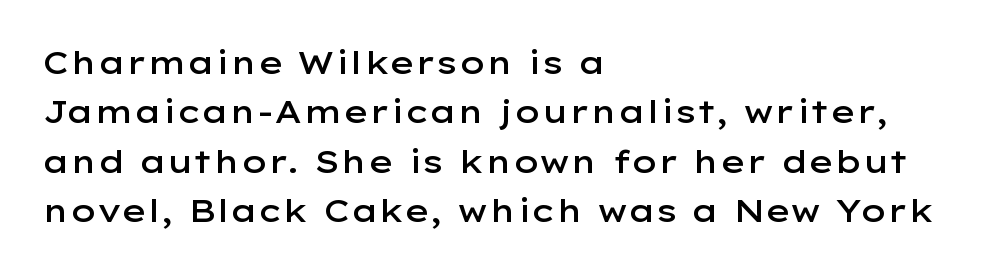
Q: Is the text bold? A: Semi-bold.
Q: Is the text italic (slanted)? A: No, it is upright.
Q: Is the typeface a serif or a sans-serif typeface? A: Sans-serif.
Q: Is the text underlined? A: No.
Q: How is the paragraph aligned? A: Left-aligned.
Q: Is the spacing between letters normal or unusually wide? A: Normal.
Q: Is the spacing between lines tight, normal or loose? A: Normal.
Q: Width (condensed, normal, or wide)? A: Wide.
Q: Stroke contrast? A: Low.
Q: x-height? A: Medium.
Q: Monospaced? A: No.
